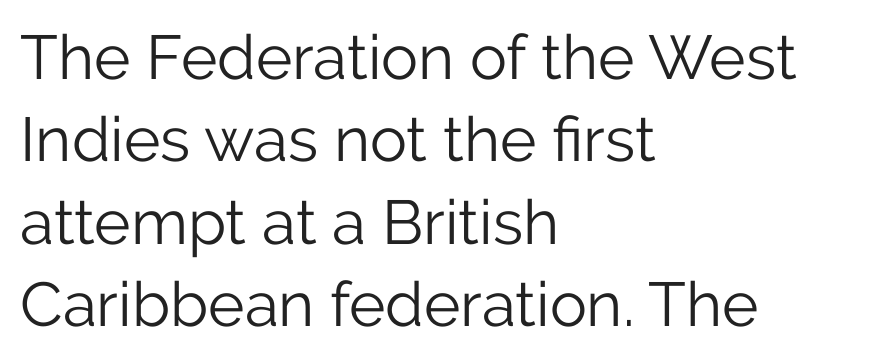
{"serif": "no", "italic": "no", "bold": "no", "weight": "light", "width": "normal", "stroke_contrast": "low", "x_height": "medium", "monospaced": "no", "underline": "no", "align": "left", "line_spacing": "normal", "line_spacing_ratio": 1.33, "letter_spacing": "normal", "letter_spacing_em": 0.0, "glyph_px": 62}
